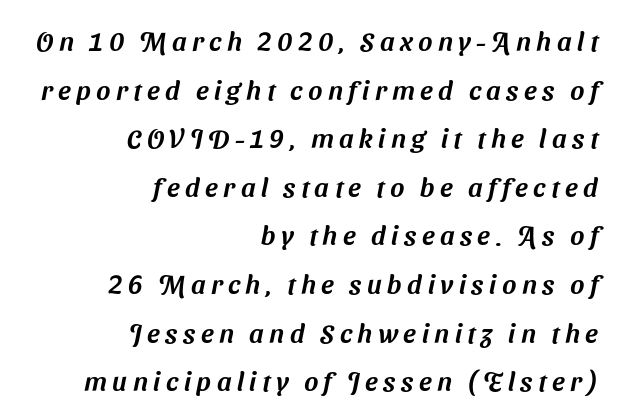
The image shows 27 px text type; set right-aligned, line spacing 1.8x, unusually wide letter spacing (+0.2 em), not underlined.
